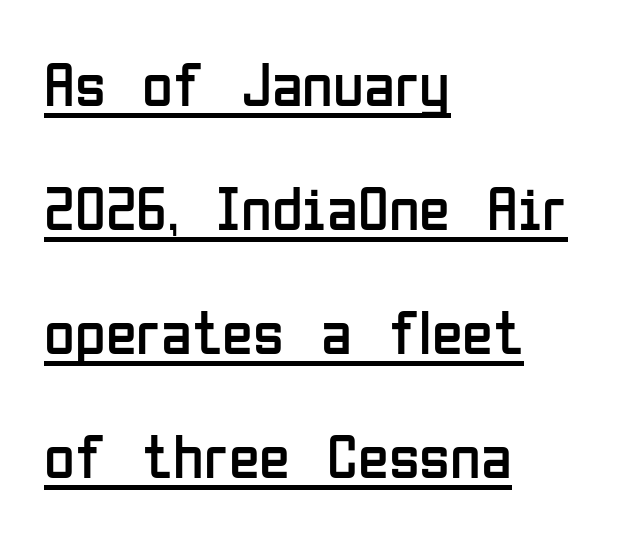
{"serif": "no", "italic": "no", "bold": "no", "weight": "regular", "width": "condensed", "stroke_contrast": "low", "x_height": "medium", "monospaced": "no", "underline": "yes", "align": "left", "line_spacing": "loose", "line_spacing_ratio": 1.97, "letter_spacing": "normal", "letter_spacing_em": 0.0, "glyph_px": 63}
